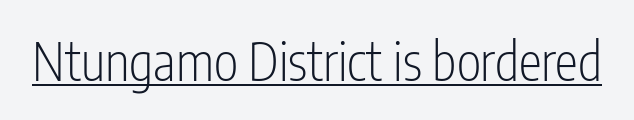
{"serif": "no", "italic": "no", "bold": "no", "weight": "light", "width": "condensed", "stroke_contrast": "low", "x_height": "medium", "monospaced": "no", "underline": "yes", "letter_spacing": "normal", "letter_spacing_em": 0.0, "glyph_px": 52}
